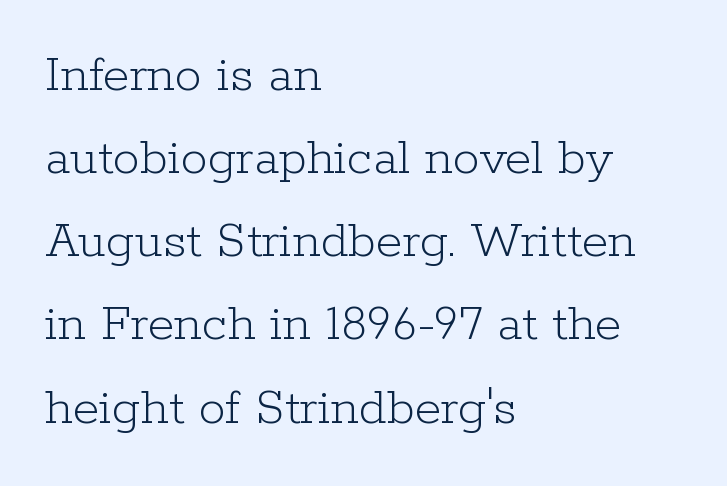
{"serif": "yes", "italic": "no", "bold": "no", "weight": "light", "width": "normal", "stroke_contrast": "low", "x_height": "medium", "monospaced": "no", "underline": "no", "align": "left", "line_spacing": "normal", "line_spacing_ratio": 1.54, "letter_spacing": "normal", "letter_spacing_em": 0.0, "glyph_px": 54}
